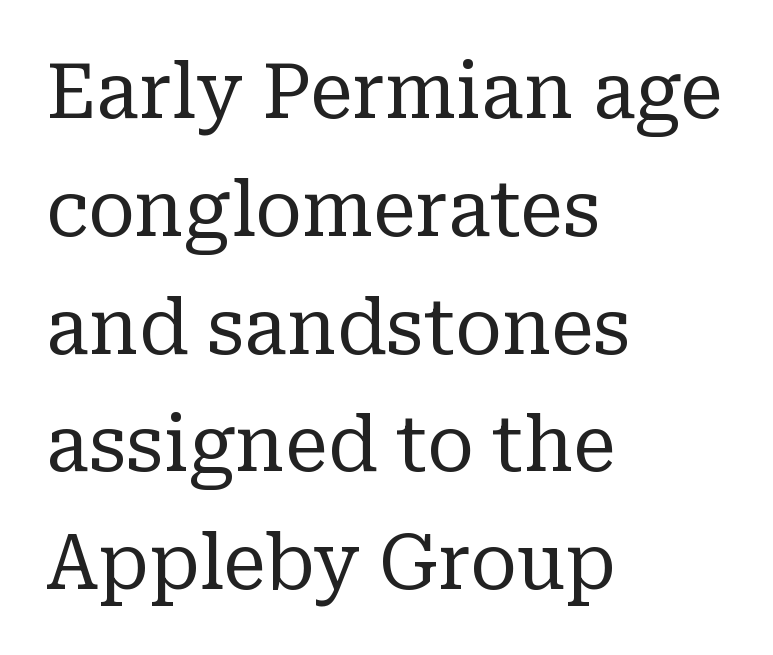
The image shows 77 px regular-weight serif type, upright; set left-aligned, normal line spacing (1.53x), normal letter spacing, not underlined; low stroke contrast and a medium x-height.
